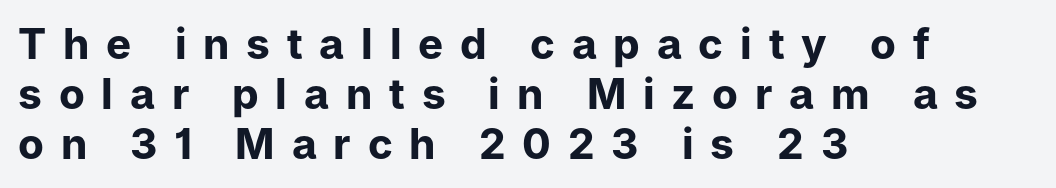
The image shows 42 px bold sans-serif type, upright; set left-aligned, line spacing 1.19x, unusually wide letter spacing (+0.4 em), not underlined; low stroke contrast and a medium x-height.
